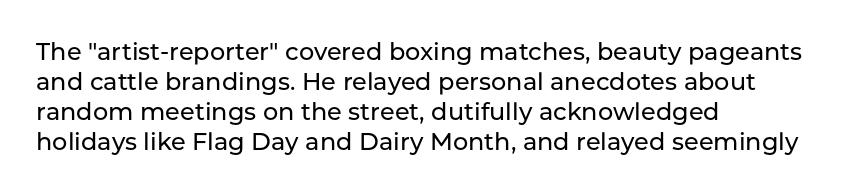
The image shows 24 px text type, upright; set left-aligned, normal line spacing (1.25x), normal letter spacing, not underlined.
